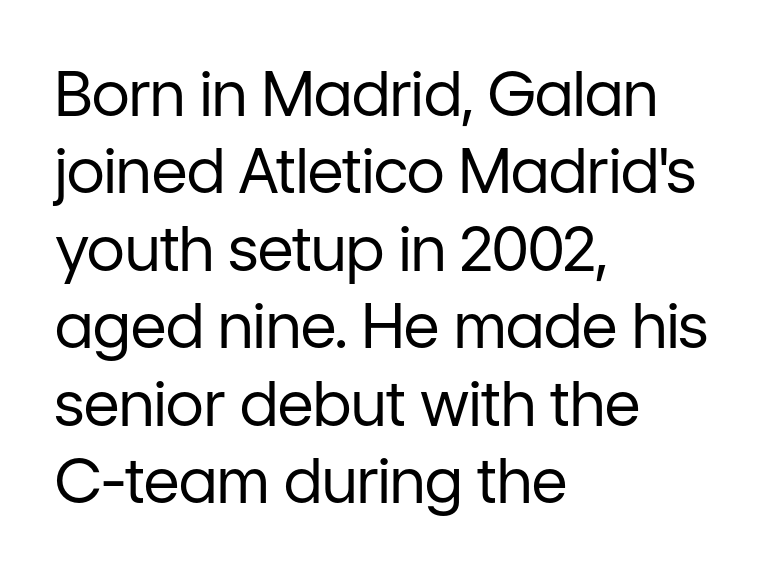
The image shows 62 px regular-weight sans-serif type, upright; set left-aligned, normal line spacing (1.25x), normal letter spacing, not underlined; low stroke contrast and a medium x-height.
